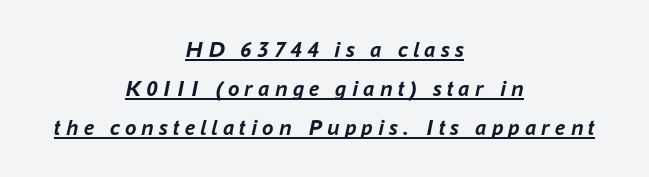
Characters are canted at an angle relative to the baseline's perpendicular. Is the letter spacing exaggerated? Yes — the characters are pushed far apart. Its strokes are broad and dark, the hallmark of bold type. The block of text has a typical density, with ordinary space between rows. Check the space under the baseline: a stroke is drawn there.
